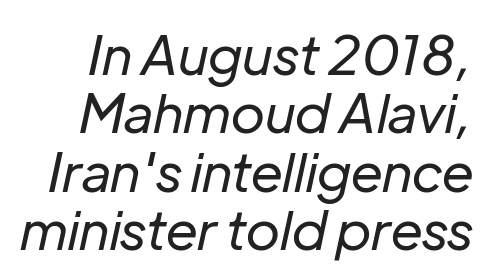
Just letters on the line, the space beneath them empty. Is the type slanted? Yes — the strokes lean at a clear angle. Spacing verdict: proportional, widths tailored to each character. You could call the tracking neutral — neither tight nor loose. Interline gaps are noticeably narrow in this sample.
